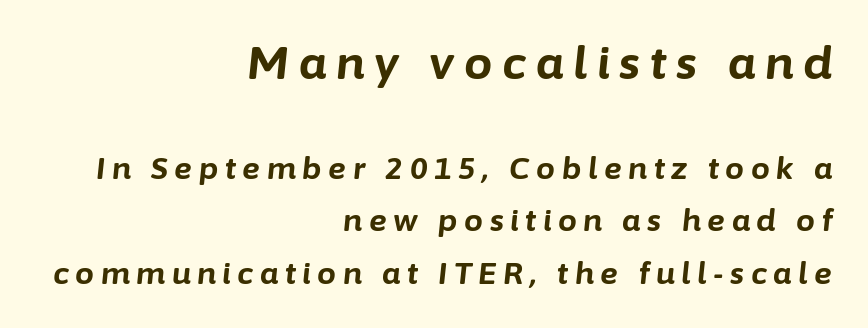
Q: Is the text bold? A: Yes.
Q: Is the text italic (slanted)? A: Yes, it leans right by about 6 degrees.
Q: Is the text underlined? A: No.
Q: How is the paragraph aligned? A: Right-aligned.
Q: Is the spacing between letters normal or unusually wide? A: Unusually wide.
Q: Which block of text is set in a larger size, the first (top) or the second (bottom)? A: The first (top) one.
Q: Width (condensed, normal, or wide)? A: Normal.
Q: Stroke contrast? A: Low.
Q: x-height? A: Medium.
Q: Monospaced? A: No.
